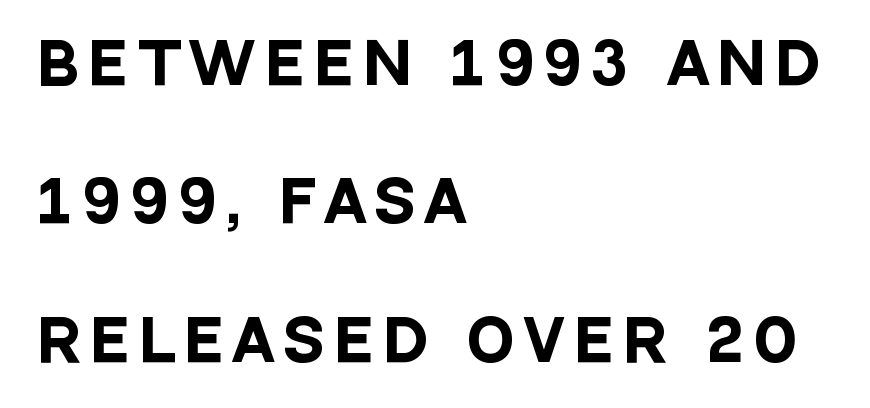
The image shows 56 px heavy, condensed sans-serif type, upright; set left-aligned, loose line spacing (2.47x), unusually wide letter spacing (+0.2 em), not underlined; low stroke contrast and a large x-height.
